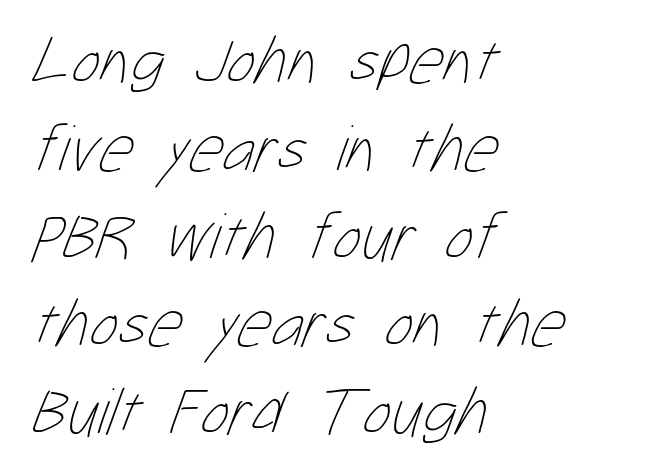
The line-height multiplier appears to be the usual default. Lines of text with bare space underneath. The ragged edge is on the right, which tells us the setting is flush left. These lines are rendered in a variable-pitch font. Does extra space separate the letters? No, they use regular spacing. Is the stroke heavy? The answer is a plain regular-or-lighter.
